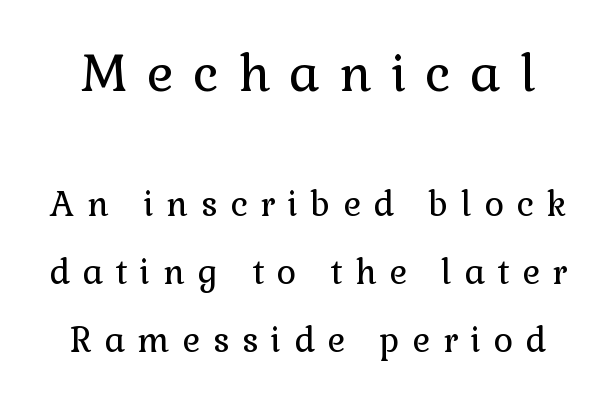
The image shows 51 px regular-weight serif type, upright; set loose line spacing (1.99x), unusually wide letter spacing (+0.37 em), not underlined; the first (top) block is 1.5x larger; a medium x-height.
